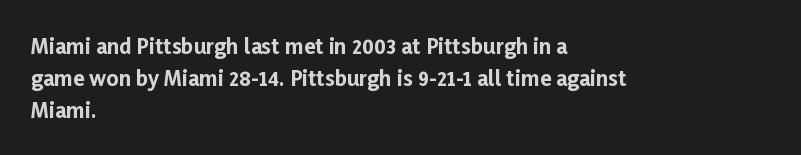
Q: Is the text bold? A: Yes.
Q: Is the text italic (slanted)? A: No, it is upright.
Q: Is the text underlined? A: No.
Q: How is the paragraph aligned? A: Left-aligned.
Q: Is the spacing between letters normal or unusually wide? A: Normal.
Q: Is the spacing between lines tight, normal or loose? A: Normal.
